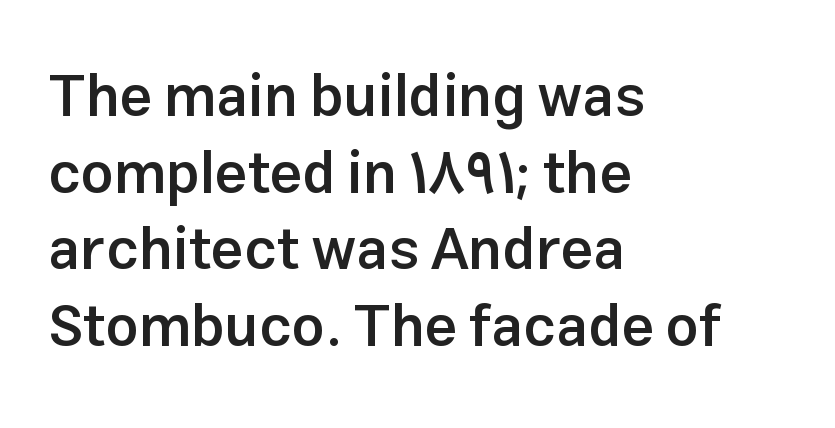
Q: Is the text bold? A: Semi-bold.
Q: Is the text italic (slanted)? A: No, it is upright.
Q: Is the typeface a serif or a sans-serif typeface? A: Sans-serif.
Q: Is the text underlined? A: No.
Q: How is the paragraph aligned? A: Left-aligned.
Q: Is the spacing between letters normal or unusually wide? A: Normal.
Q: Is the spacing between lines tight, normal or loose? A: Normal.
Q: Width (condensed, normal, or wide)? A: Normal.
Q: Stroke contrast? A: Low.
Q: x-height? A: Medium.
Q: Monospaced? A: No.
